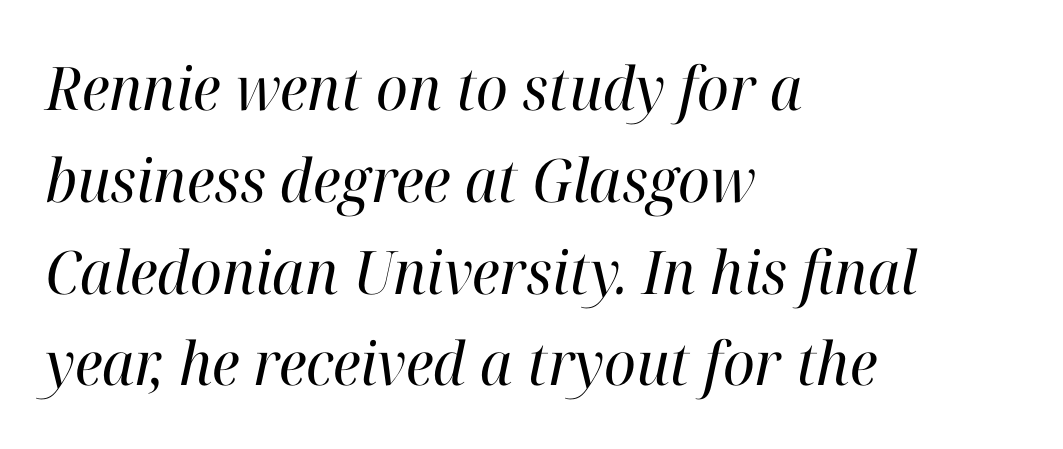
The image shows 60 px regular-weight serif type, italic (leaning right); set left-aligned, normal line spacing (1.53x), normal letter spacing, not underlined; high stroke contrast and a medium x-height.
